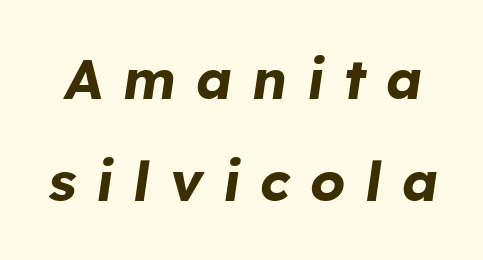
Q: Is the text bold? A: Yes.
Q: Is the text italic (slanted)? A: Yes, it leans right by about 8 degrees.
Q: Is the text underlined? A: No.
Q: Is the spacing between letters normal or unusually wide? A: Unusually wide.
Q: Width (condensed, normal, or wide)? A: Normal.
Q: Stroke contrast? A: Low.
Q: x-height? A: Medium.
Q: Monospaced? A: No.
